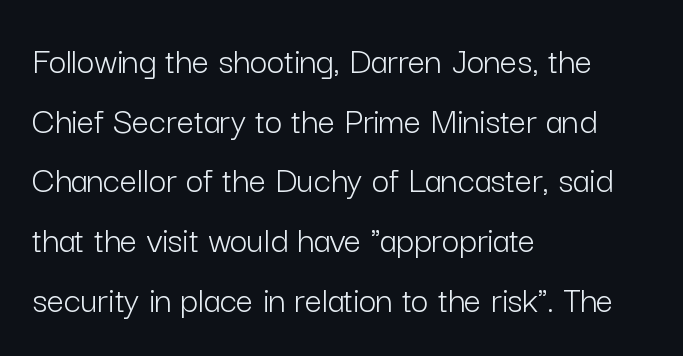
The face used here is proportionally spaced, like ordinary book or web type. The strokes are not fattened; the text isn't bold. The letterforms sit shoulder to shoulder at normal distance. Line beginnings align vertically; line endings do not. Italic: no, the glyphs are upright roman. Interline gaps are of average width in this sample.
